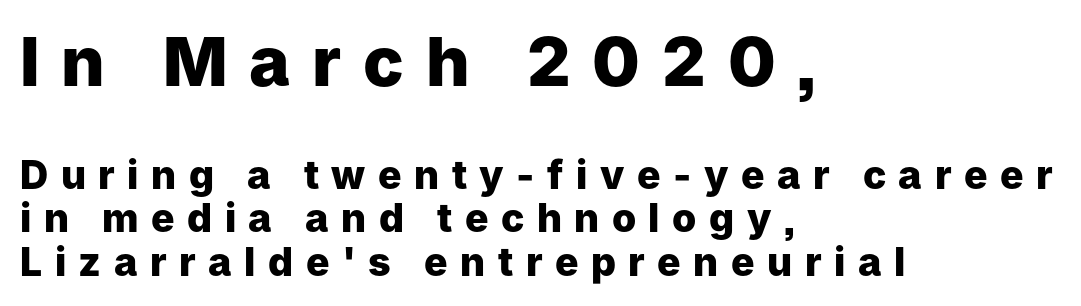
Q: Is the text bold? A: Yes.
Q: Is the text italic (slanted)? A: No, it is upright.
Q: Is the typeface a serif or a sans-serif typeface? A: Sans-serif.
Q: Is the text underlined? A: No.
Q: How is the paragraph aligned? A: Left-aligned.
Q: Is the spacing between letters normal or unusually wide? A: Unusually wide.
Q: Is the spacing between lines tight, normal or loose? A: Tight.
Q: Which block of text is set in a larger size, the first (top) or the second (bottom)? A: The first (top) one.
Q: Width (condensed, normal, or wide)? A: Normal.
Q: Stroke contrast? A: Low.
Q: x-height? A: Medium.
Q: Monospaced? A: No.
